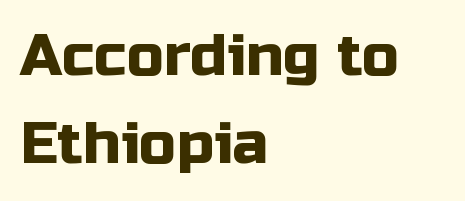
The image shows 59 px sans-serif type, upright; set left-aligned, normal line spacing (1.5x), normal letter spacing, not underlined; low stroke contrast and a medium x-height.
